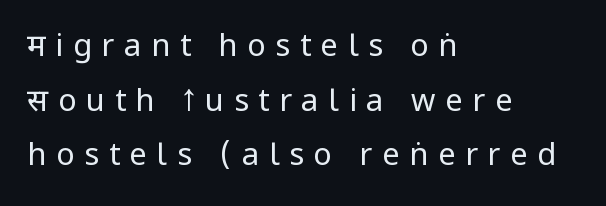
The image shows 31 px regular-weight, condensed sans-serif type, upright; set left-aligned, line spacing 1.76x, unusually wide letter spacing (+0.31 em), not underlined; low stroke contrast and a large x-height.
